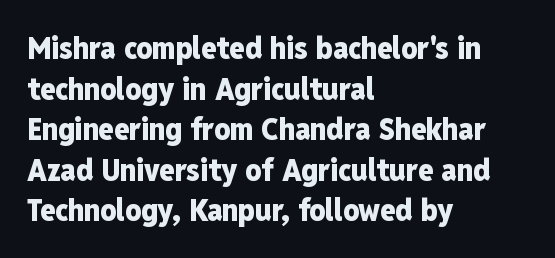
Q: Is the text bold? A: Yes.
Q: Is the text italic (slanted)? A: No, it is upright.
Q: Is the typeface a serif or a sans-serif typeface? A: Sans-serif.
Q: Is the text underlined? A: No.
Q: How is the paragraph aligned? A: Left-aligned.
Q: Is the spacing between letters normal or unusually wide? A: Normal.
Q: Is the spacing between lines tight, normal or loose? A: Normal.
Q: Width (condensed, normal, or wide)? A: Condensed.
Q: Stroke contrast? A: Low.
Q: x-height? A: Medium.
Q: Monospaced? A: No.
